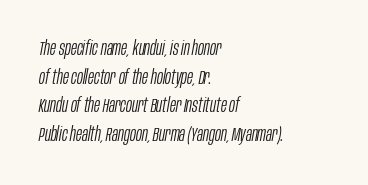
Q: Is the text bold? A: No.
Q: Is the text italic (slanted)? A: Yes, it leans right by about 10 degrees.
Q: Is the text underlined? A: No.
Q: How is the paragraph aligned? A: Left-aligned.
Q: Is the spacing between letters normal or unusually wide? A: Normal.
Q: Is the spacing between lines tight, normal or loose? A: Normal.
